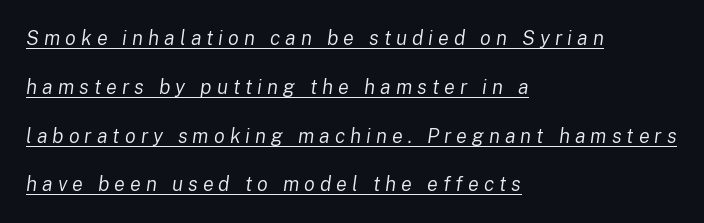
The block of text is sparse from top to bottom, with ample space between rows. This is underlined copy, the kind a proofreader might mark for attention. Style check: oblique. Summary of weight: not heavy and not bold. The rendering anchors every line to the left-hand side.
